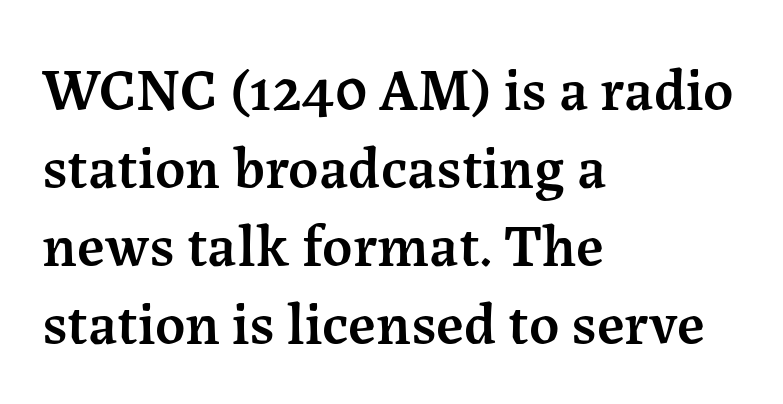
{"serif": "yes", "italic": "no", "bold": "semi", "weight": "semibold", "width": "normal", "stroke_contrast": "medium", "x_height": "medium", "monospaced": "no", "underline": "no", "align": "left", "line_spacing": "normal", "line_spacing_ratio": 1.32, "letter_spacing": "normal", "letter_spacing_em": 0.0, "glyph_px": 59}
